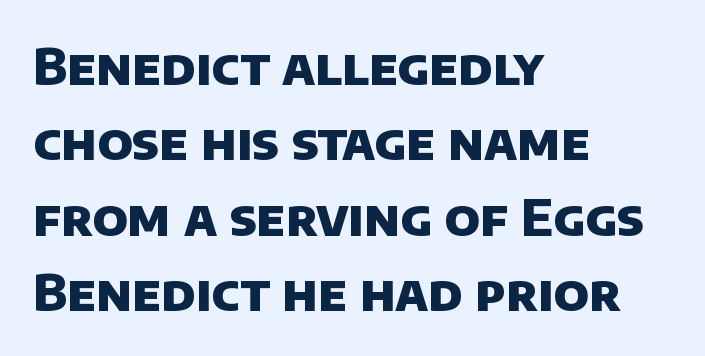
{"serif": "no", "bold": "yes", "weight": "heavy", "width": "normal", "stroke_contrast": "low", "x_height": "large", "monospaced": "no", "underline": "no", "align": "left", "line_spacing": "normal", "line_spacing_ratio": 1.51, "letter_spacing": "normal", "letter_spacing_em": 0.0, "glyph_px": 50}
